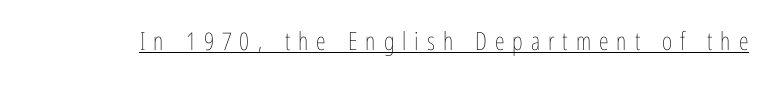
Loose tracking; the words dissolve into strings of separated letters. The strokes carry an ordinary text weight at most. The typesetter has applied underlining to the passage shown. Vertical strokes here are truly vertical.
